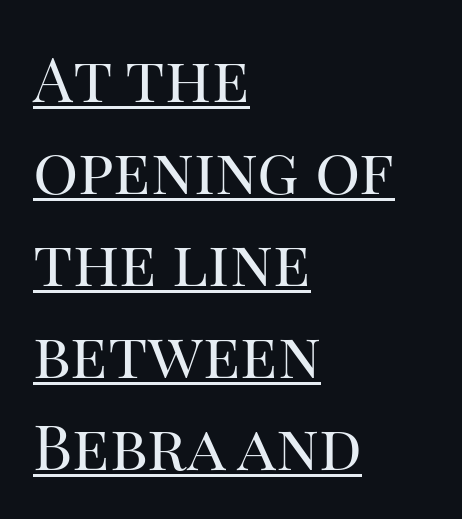
{"serif": "yes", "italic": "no", "bold": "no", "weight": "regular", "width": "normal", "stroke_contrast": "high", "x_height": "large", "monospaced": "no", "underline": "yes", "align": "left", "line_spacing": "normal", "line_spacing_ratio": 1.46, "letter_spacing": "normal", "letter_spacing_em": 0.0, "glyph_px": 63}
